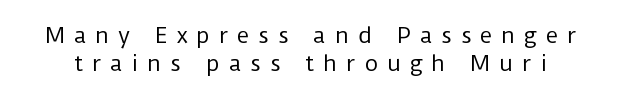
The image shows 21 px text type, upright; set normal line spacing (1.35x), unusually wide letter spacing (+0.43 em), not underlined.
